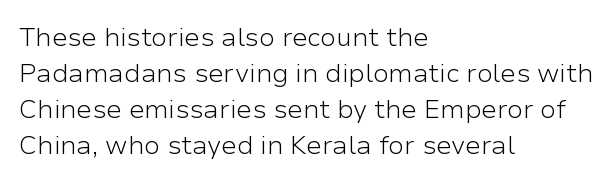
The image shows 26 px text type, upright; set left-aligned, normal line spacing (1.38x), normal letter spacing, not underlined.
